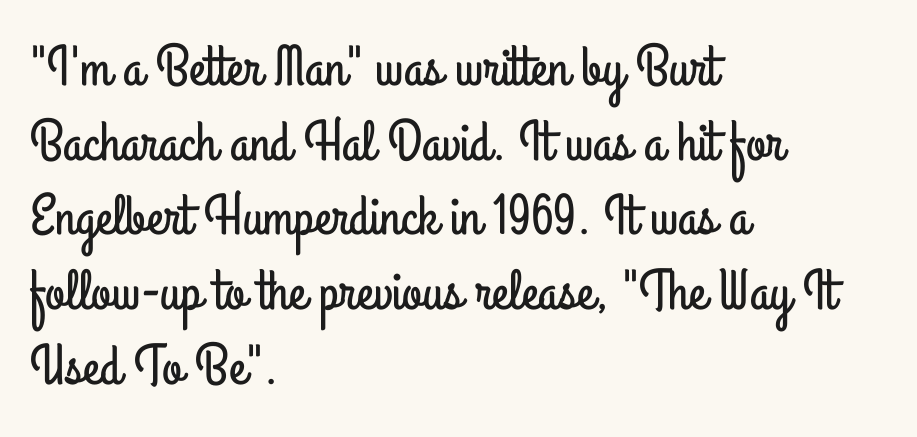
Q: Is the text italic (slanted)? A: No, it is upright.
Q: Is the typeface a serif or a sans-serif typeface? A: Sans-serif.
Q: Is the text underlined? A: No.
Q: How is the paragraph aligned? A: Left-aligned.
Q: Is the spacing between letters normal or unusually wide? A: Normal.
Q: Is the spacing between lines tight, normal or loose? A: Normal.
Q: Width (condensed, normal, or wide)? A: Condensed.
Q: Stroke contrast? A: Low.
Q: x-height? A: Small.
Q: Monospaced? A: No.
